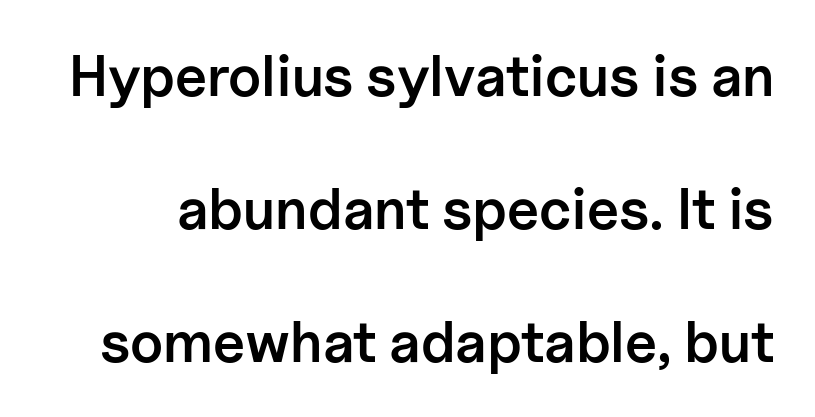
The image shows 57 px semibold sans-serif type, upright; set loose line spacing (2.33x), normal letter spacing, not underlined; low stroke contrast and a medium x-height.
